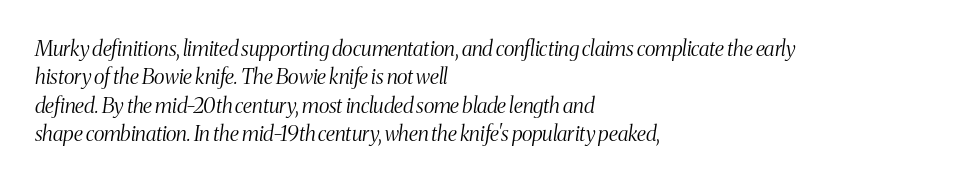
{"italic": "yes", "lean": "right", "slant_degrees": 8, "bold": "no", "underline": "no", "align": "left", "line_spacing": "normal", "line_spacing_ratio": 1.35, "letter_spacing": "normal", "letter_spacing_em": 0.0, "glyph_px": 21}
